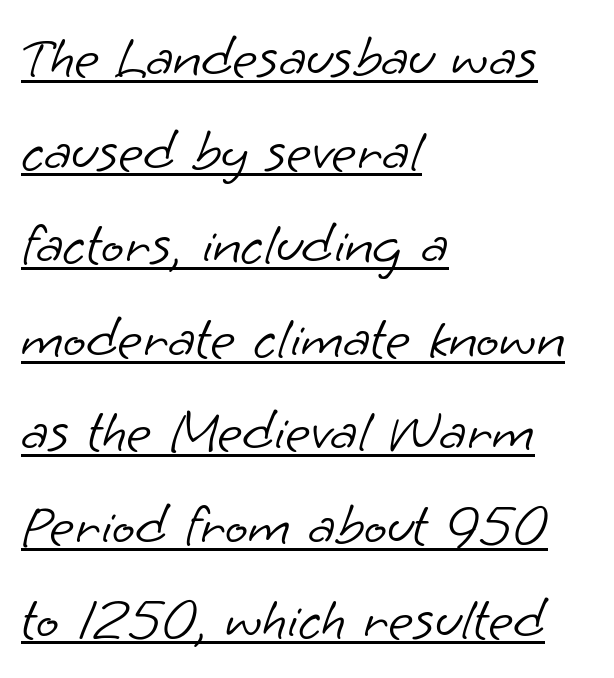
Q: Is the text bold? A: No.
Q: Is the typeface a serif or a sans-serif typeface? A: Sans-serif.
Q: Is the text underlined? A: Yes.
Q: How is the paragraph aligned? A: Left-aligned.
Q: Is the spacing between letters normal or unusually wide? A: Normal.
Q: Is the spacing between lines tight, normal or loose? A: Normal.
Q: Width (condensed, normal, or wide)? A: Normal.
Q: Stroke contrast? A: Low.
Q: x-height? A: Small.
Q: Monospaced? A: No.
